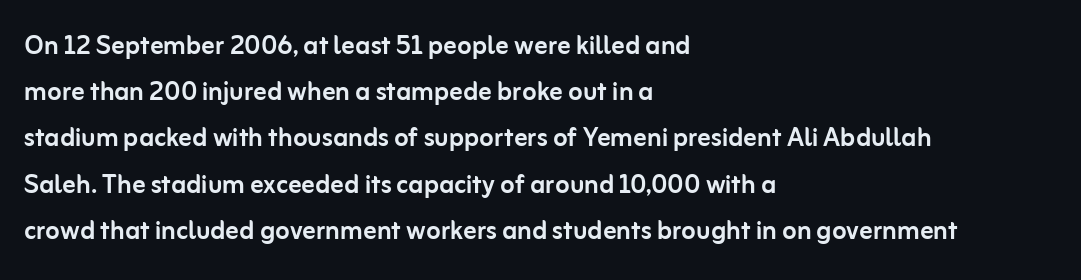
{"serif": "no", "italic": "no", "width": "normal", "stroke_contrast": "low", "x_height": "medium", "monospaced": "no", "underline": "no", "align": "left", "line_spacing": "normal", "line_spacing_ratio": 1.4, "letter_spacing": "normal", "letter_spacing_em": 0.0, "glyph_px": 33}
